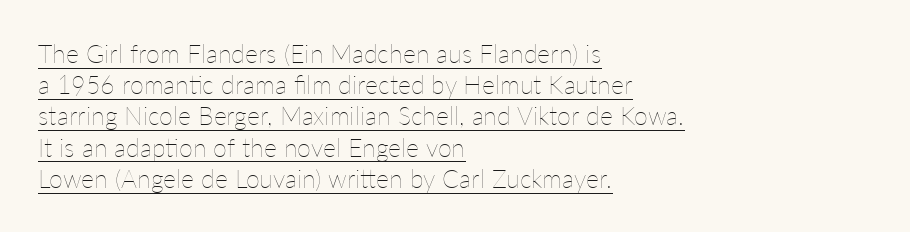
The image shows 25 px text type, upright; set left-aligned, normal line spacing (1.25x), normal letter spacing, underlined.
